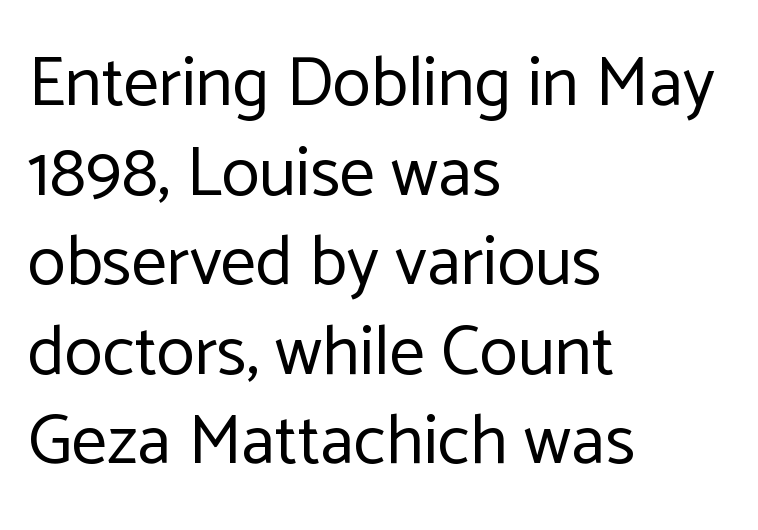
{"serif": "no", "italic": "no", "bold": "no", "weight": "regular", "width": "normal", "stroke_contrast": "low", "x_height": "medium", "monospaced": "no", "underline": "no", "align": "left", "line_spacing": "normal", "line_spacing_ratio": 1.28, "letter_spacing": "normal", "letter_spacing_em": 0.0, "glyph_px": 70}
